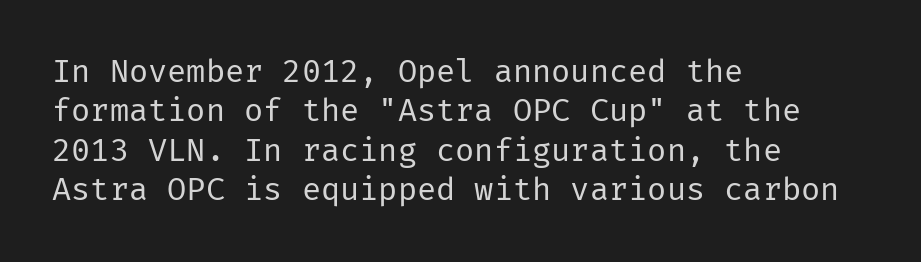
The letterforms sit shoulder to shoulder at normal distance. Unlike italic type, these characters show no tilt at all. The face looks like a standard text weight, possibly lighter. Clear beneath every line of the passage. If you drew a ruler down the left edge, every line would touch it. A sans-serif font was chosen for this passage.
